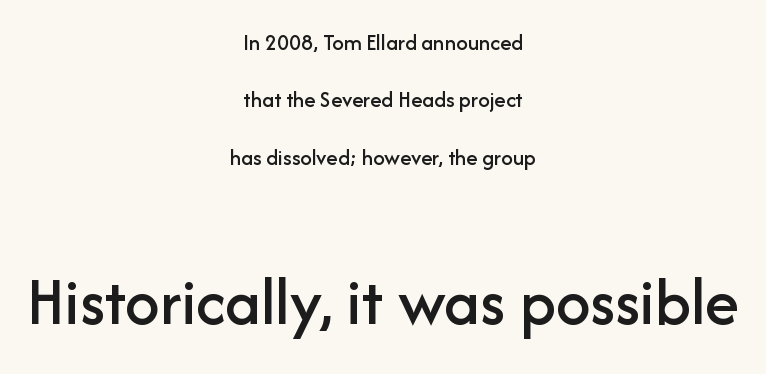
The image shows 69 px sans-serif type, upright; set centered, loose line spacing (2.5x), normal letter spacing, not underlined; the second (bottom) block is 3.0x larger; low stroke contrast and a medium x-height.
